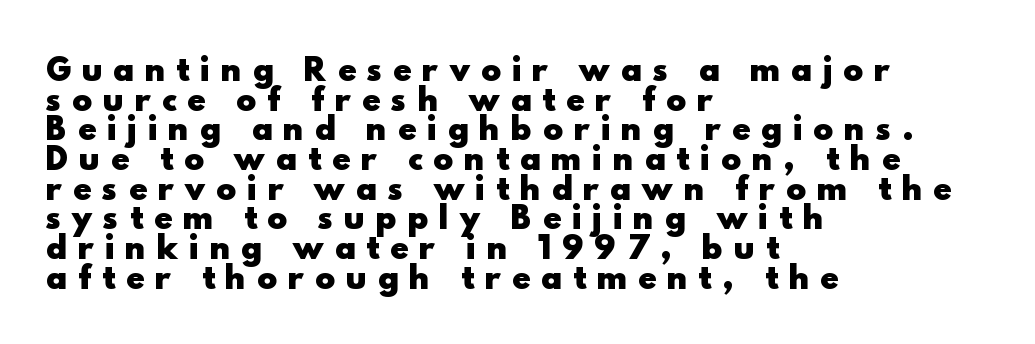
Strong, thick strokes mark this as bold type. You could only call the tracking loose — the letters float apart. The string is rendered with underlining switched off. A student would call this left alignment; a typographer would say flush left, rag right.
